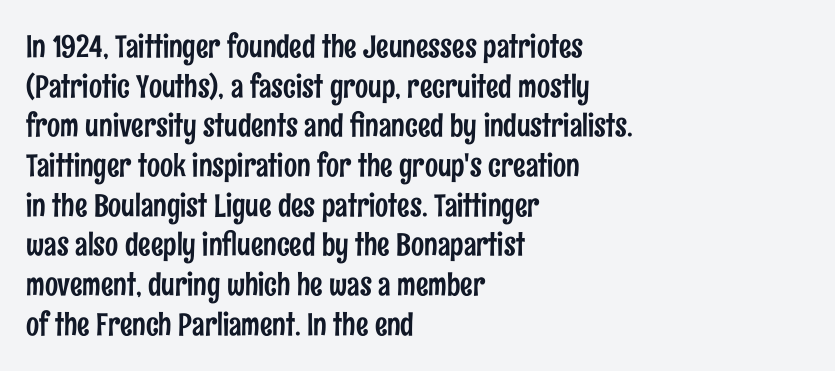
A typesetter would call this leading conventional body-copy spacing. This rendering features lettering with no underline. The face used here is proportionally spaced, like ordinary book or web type. The font family rendered here belongs to the sans-serif group. The rag falls on the right side of this text block. Tracking value appears to be zero — textbook default spacing.
